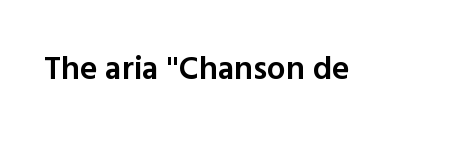
Tracking value appears to be zero — textbook default spacing. Think of a printed novel: that variable character pitch is what you see here. Posture: vertical. Nope, no serifs anywhere on these letters. The letters are semibold — heavier than regular but short of a full bold.
